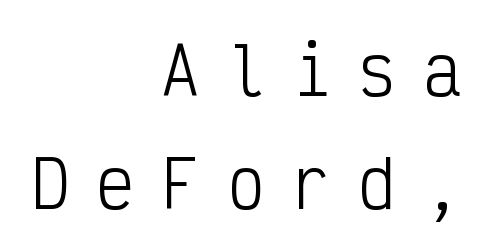
Q: Is the text bold? A: No.
Q: Is the text italic (slanted)? A: No, it is upright.
Q: Is the typeface a serif or a sans-serif typeface? A: Sans-serif.
Q: Is the text underlined? A: No.
Q: How is the paragraph aligned? A: Right-aligned.
Q: Is the spacing between letters normal or unusually wide? A: Unusually wide.
Q: Width (condensed, normal, or wide)? A: Condensed.
Q: Stroke contrast? A: Low.
Q: x-height? A: Medium.
Q: Monospaced? A: Yes.
